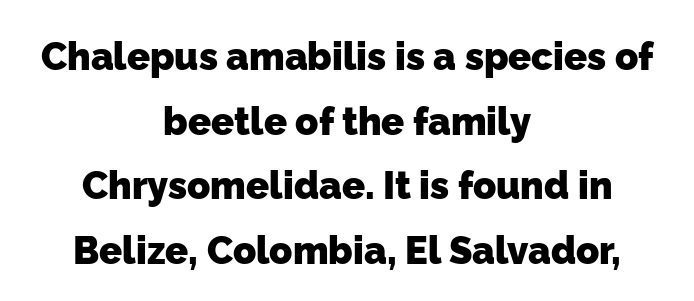
Tracking here is standard; glyphs follow each other at the usual distance. The rendering uses a moderate line-height, typical for paragraphs. Caption: bold face, heavy strokes. Each letter's strokes conclude bluntly, with no projecting serifs.
